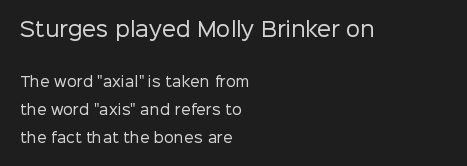
Which of the two is more prominent by size? The first, at the top. Any mark beneath the type? The region is blank. A roman cut, with each character standing at attention. Loosely led — the rows are spread out. Default kerning and tracking; the words read as compact shapes.
